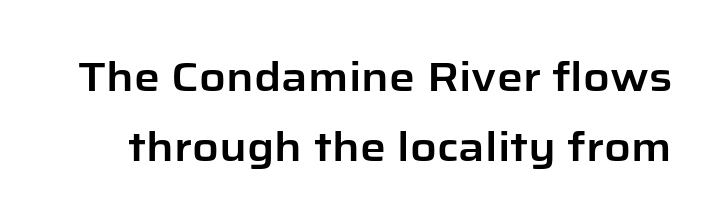
{"serif": "no", "italic": "no", "width": "normal", "stroke_contrast": "low", "x_height": "medium", "monospaced": "no", "underline": "no", "line_spacing_ratio": 1.71, "letter_spacing": "normal", "letter_spacing_em": 0.0, "glyph_px": 41}
